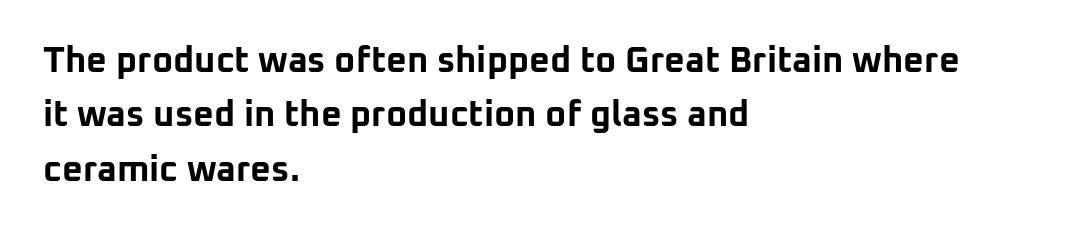
Nope, no serifs anywhere on these letters. Descenders hang freely into open space. The face used here is proportionally spaced, like ordinary book or web type. Compared with a centered layout, this one pins lines to the left instead. Vertically, the passage feels balanced, rows spaced as you'd expect.
